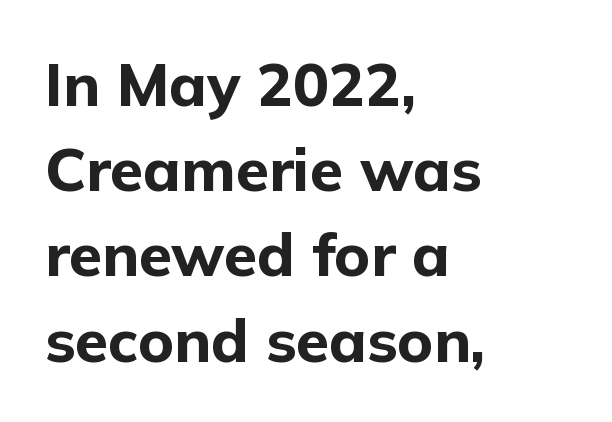
The image shows 60 px bold sans-serif type, upright; set left-aligned, normal line spacing (1.42x), normal letter spacing, not underlined; low stroke contrast and a medium x-height.
